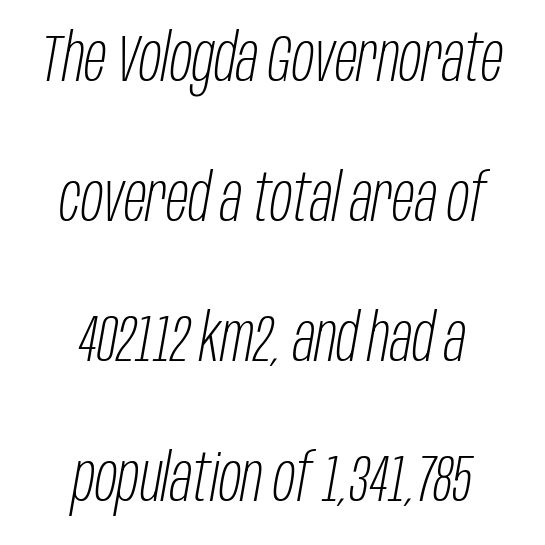
{"italic": "yes", "lean": "right", "slant_degrees": 10, "bold": "no", "weight": "light", "width": "condensed", "stroke_contrast": "low", "x_height": "large", "monospaced": "no", "underline": "no", "align": "center", "line_spacing": "loose", "line_spacing_ratio": 2.12, "letter_spacing": "normal", "letter_spacing_em": 0.0, "glyph_px": 66}
